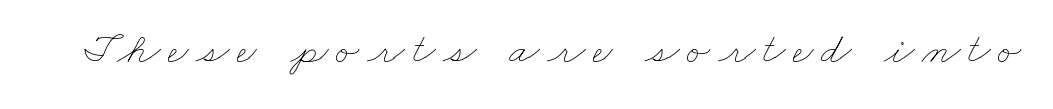
{"bold": "no", "weight": "thin", "width": "wide", "stroke_contrast": "low", "x_height": "small", "monospaced": "no", "underline": "no", "glyph_px": 44}
